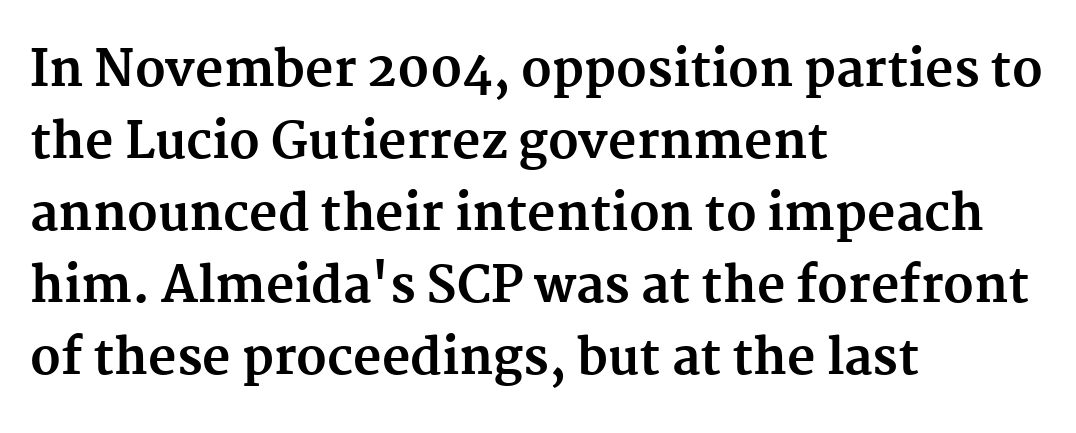
The image shows 49 px bold serif type, upright; set left-aligned, normal line spacing (1.47x), normal letter spacing, not underlined; medium stroke contrast and a medium x-height.
